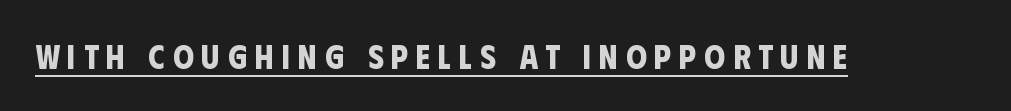
The image shows 33 px bold, condensed sans-serif type; set unusually wide letter spacing (+0.24 em), underlined; low stroke contrast and a large x-height.
